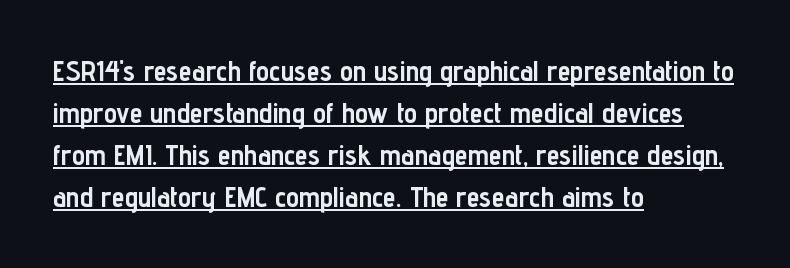
The image shows 29 px semibold, condensed sans-serif type, upright; set left-aligned, normal line spacing (1.45x), normal letter spacing, underlined; low stroke contrast and a medium x-height.
